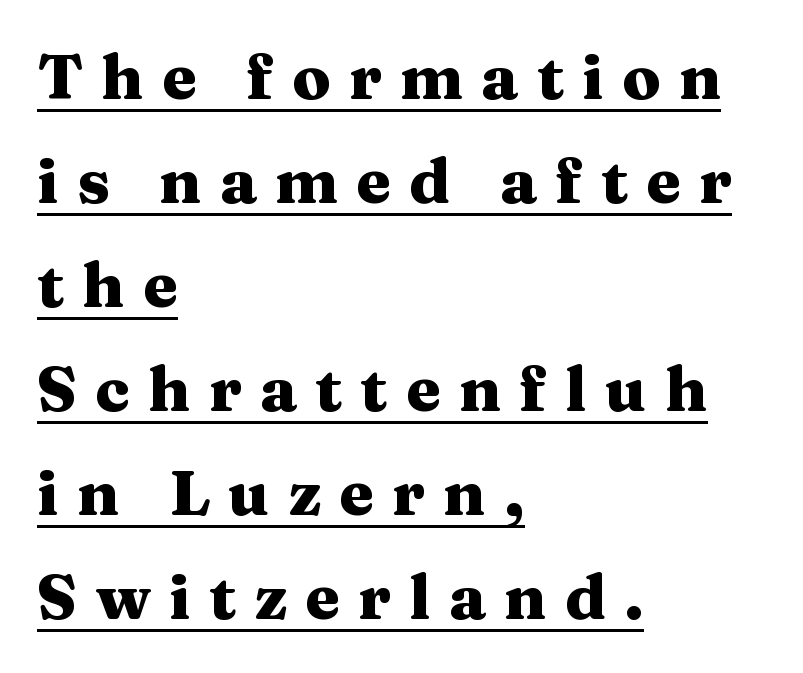
Q: Is the text bold? A: Yes.
Q: Is the text italic (slanted)? A: No, it is upright.
Q: Is the typeface a serif or a sans-serif typeface? A: Serif.
Q: Is the text underlined? A: Yes.
Q: How is the paragraph aligned? A: Left-aligned.
Q: Is the spacing between letters normal or unusually wide? A: Unusually wide.
Q: Is the spacing between lines tight, normal or loose? A: Normal.
Q: Width (condensed, normal, or wide)? A: Wide.
Q: Stroke contrast? A: Medium.
Q: x-height? A: Medium.
Q: Monospaced? A: No.
